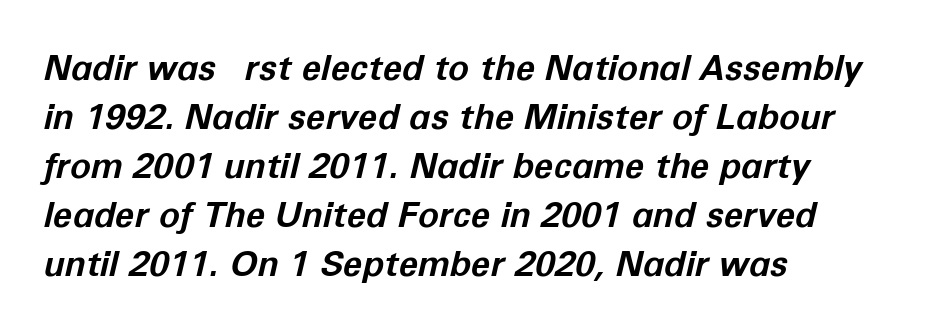
The image shows 35 px bold type, italic (leaning right); set left-aligned, normal line spacing (1.4x), normal letter spacing, not underlined; low stroke contrast and a medium x-height.
